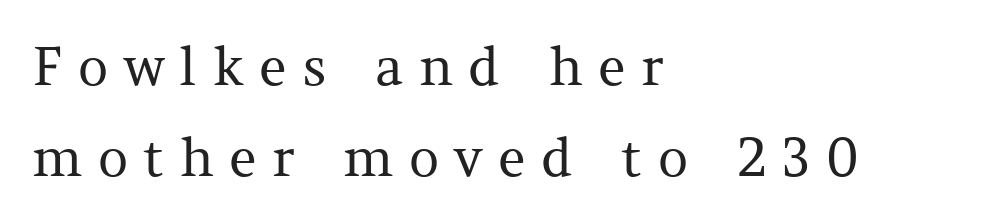
Alignment: flush left. Nobody drew a line under any word here. This rendering employs a face with finishing strokes, i.e., a serif. Heaviness? Minimal to ordinary, like unemphasized prose.
